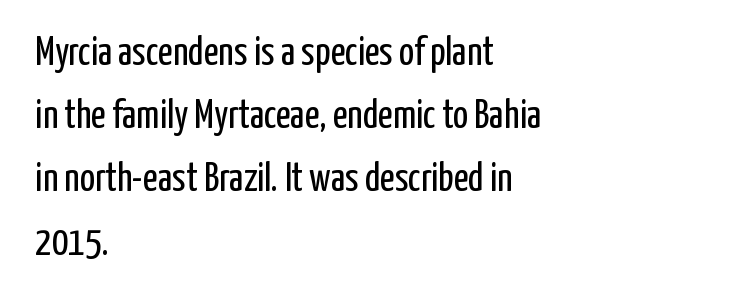
The image shows 40 px regular-weight, condensed sans-serif type, upright; set left-aligned, normal line spacing (1.58x), normal letter spacing, not underlined; low stroke contrast and a medium x-height.
